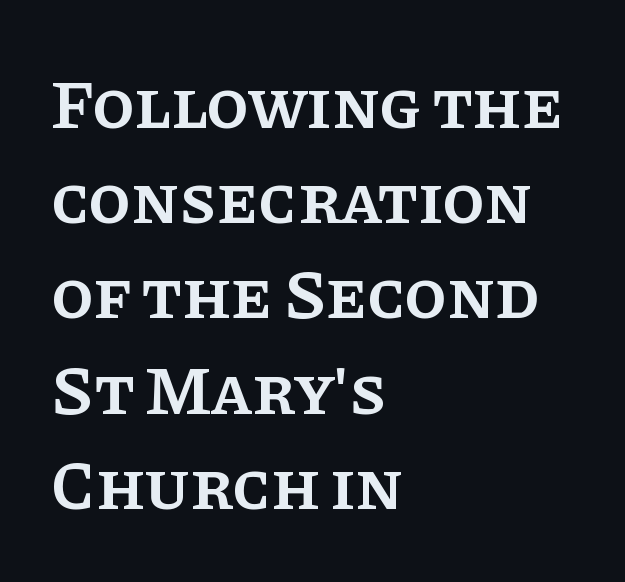
The specimen reads as upright at a glance. Proportional: the letters do not fall into vertical columns. Glance below the letters and you will spot only blank space. Short note: letters normally spaced. The rendering shows small feet on the letterforms — a serif design. Notice how descenders clear the ascenders below comfortably — that's standard leading.
